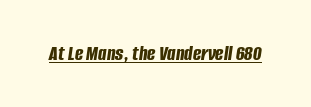
Q: Is the text bold? A: Yes.
Q: Is the text italic (slanted)? A: Yes, it leans right by about 8 degrees.
Q: Is the text underlined? A: Yes.
Q: Is the spacing between letters normal or unusually wide? A: Normal.
